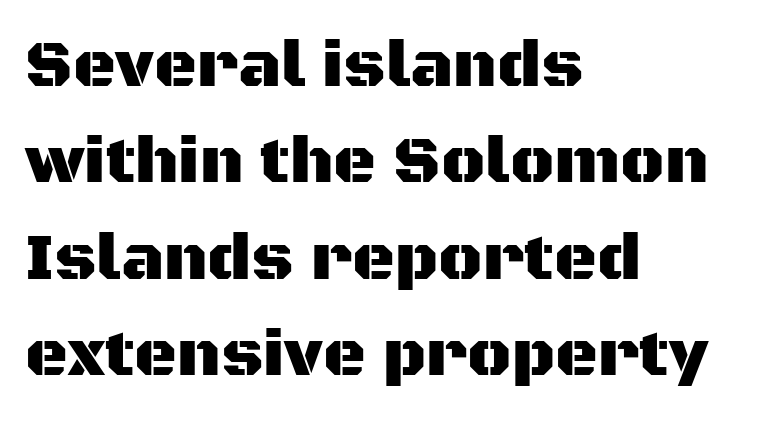
The image shows 66 px sans-serif type, upright; set left-aligned, normal line spacing (1.46x), normal letter spacing, not underlined; medium stroke contrast and a large x-height.
